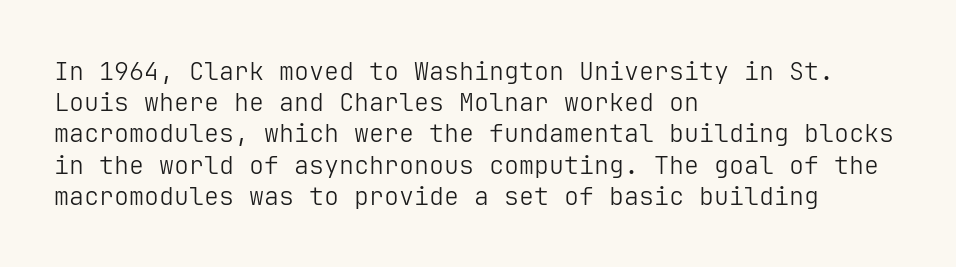
Spacing between characters is what you'd get straight out of the box. Ordinary non-slanted type is in use. The compositor pushed each line to the left boundary. Rows of type keep a routine distance in the vertical direction.
